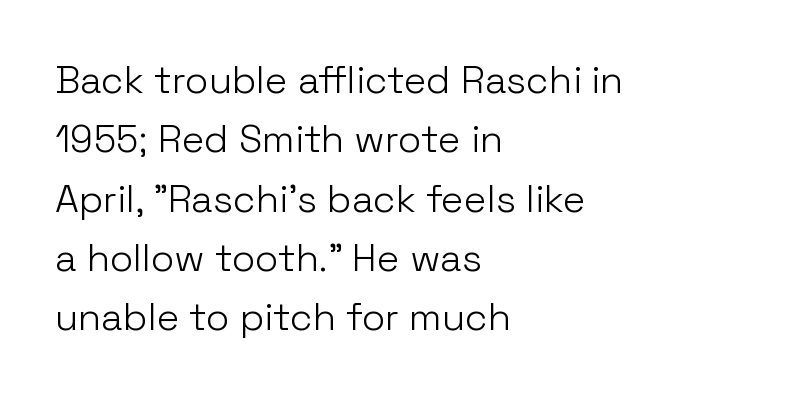
Q: Is the text bold? A: No.
Q: Is the text italic (slanted)? A: No, it is upright.
Q: Is the typeface a serif or a sans-serif typeface? A: Sans-serif.
Q: Is the text underlined? A: No.
Q: How is the paragraph aligned? A: Left-aligned.
Q: Is the spacing between letters normal or unusually wide? A: Normal.
Q: Is the spacing between lines tight, normal or loose? A: Normal.
Q: Width (condensed, normal, or wide)? A: Normal.
Q: Stroke contrast? A: Low.
Q: x-height? A: Medium.
Q: Monospaced? A: No.
